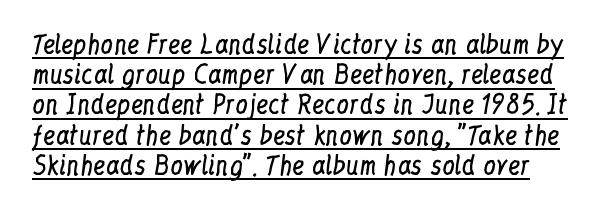
The image shows 25 px text type; set line spacing 1.21x, normal letter spacing, underlined.
